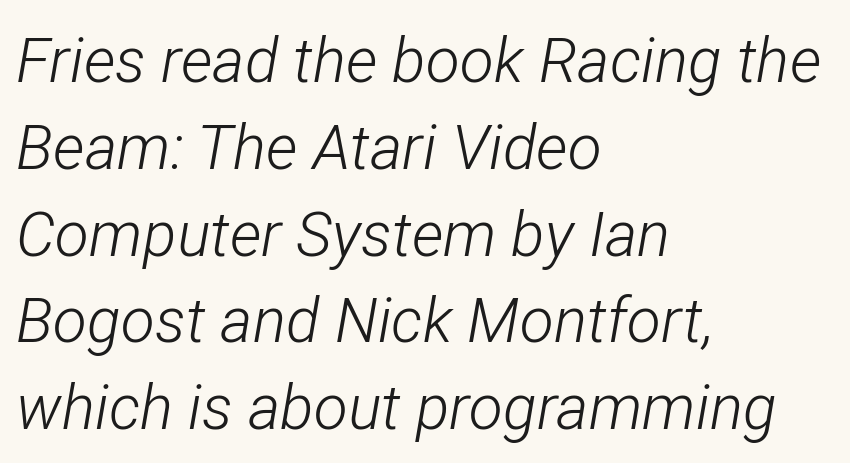
The image shows 62 px light, condensed type, italic (leaning right); set left-aligned, normal line spacing (1.4x), normal letter spacing, not underlined; low stroke contrast and a medium x-height.
